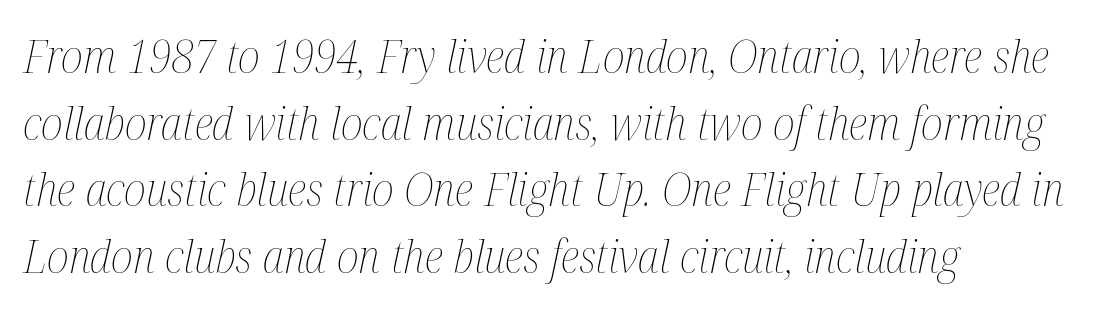
Q: Is the text bold? A: No.
Q: Is the text italic (slanted)? A: Yes, it leans right by about 12 degrees.
Q: Is the text underlined? A: No.
Q: How is the paragraph aligned? A: Left-aligned.
Q: Is the spacing between letters normal or unusually wide? A: Normal.
Q: Is the spacing between lines tight, normal or loose? A: Normal.
Q: Width (condensed, normal, or wide)? A: Condensed.
Q: Stroke contrast? A: Medium.
Q: x-height? A: Medium.
Q: Monospaced? A: No.
